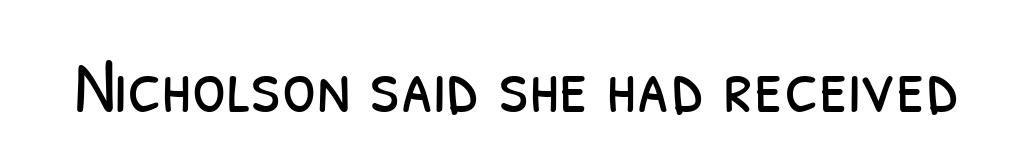
Spacing verdict: proportional, widths tailored to each character. The passage shown has conventional tracking throughout. The specimen omits any rule beneath the text block's lines. Stems and bowls with no extra thickness — not bold. A sans-serif font was chosen for this passage.
